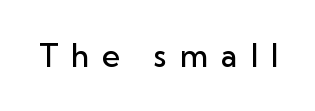
{"serif": "no", "italic": "no", "bold": "semi", "weight": "semibold", "width": "normal", "stroke_contrast": "low", "x_height": "medium", "monospaced": "no", "underline": "no", "letter_spacing": "wide", "letter_spacing_em": 0.42, "glyph_px": 31}
